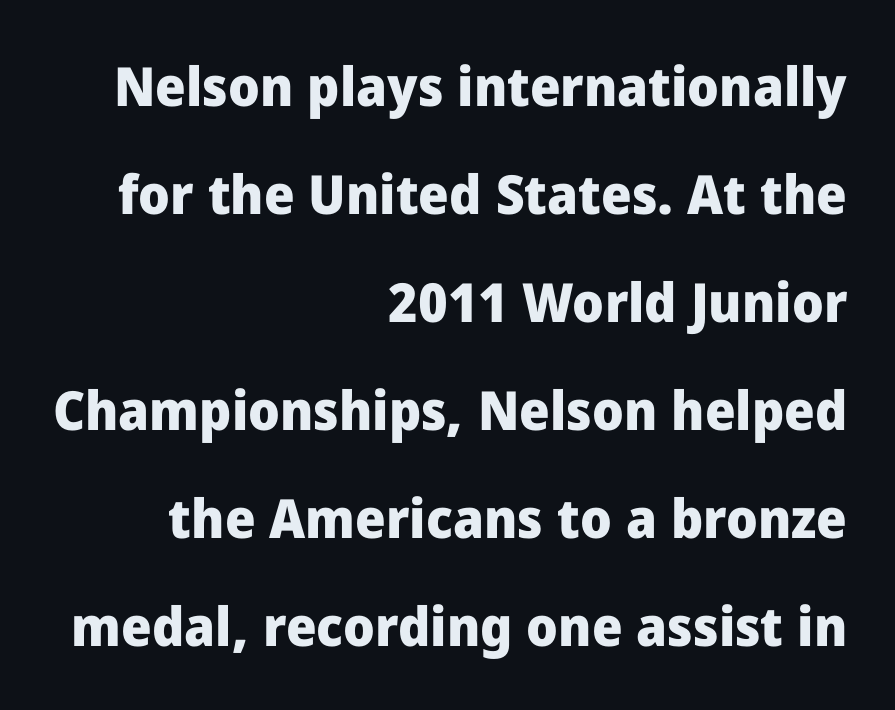
Widely set lines give the paragraph a tall, airy silhouette. The tracking reads as untouched default to a designer's eye. Type style note: lacks serifs. Layout note: lines flush right. The font's upright variant was chosen for this text. The area under the type is left untouched.
